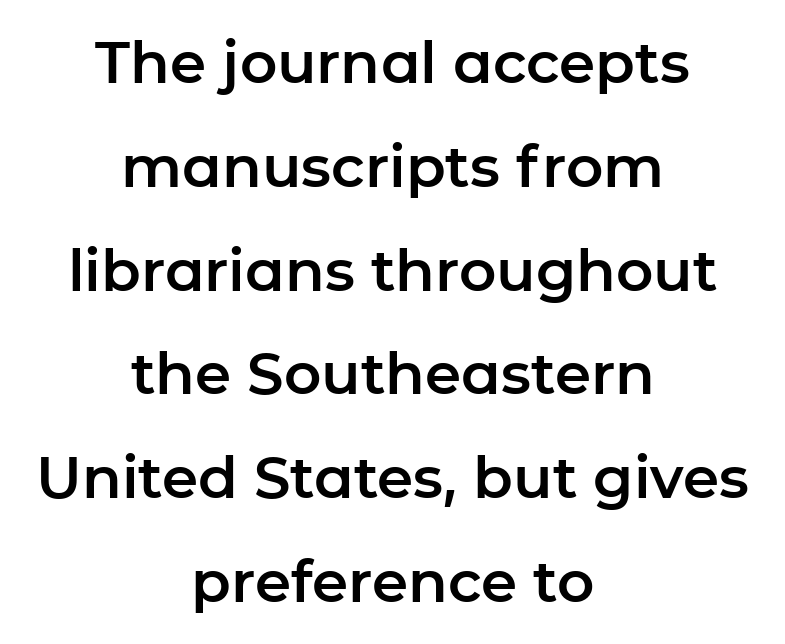
Letter spacing: default. This rendering uses center alignment, leaving both contours irregular but symmetric. These lines are rendered in a variable-pitch font. Grotesque or geometric, the face here clearly has no serifs. Every stem runs plumb, perpendicular to the baseline. Each row of text sits above clean, open space.
